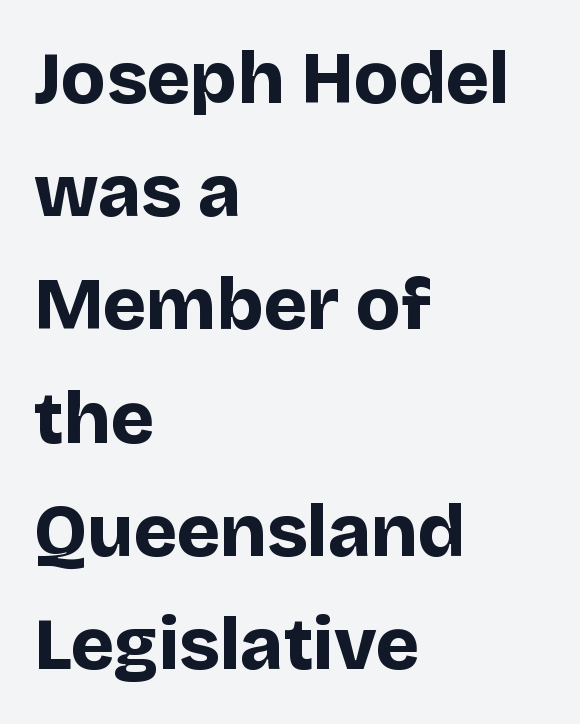
The image shows 74 px bold sans-serif type, upright; set left-aligned, normal line spacing (1.53x), normal letter spacing, not underlined; low stroke contrast and a large x-height.
